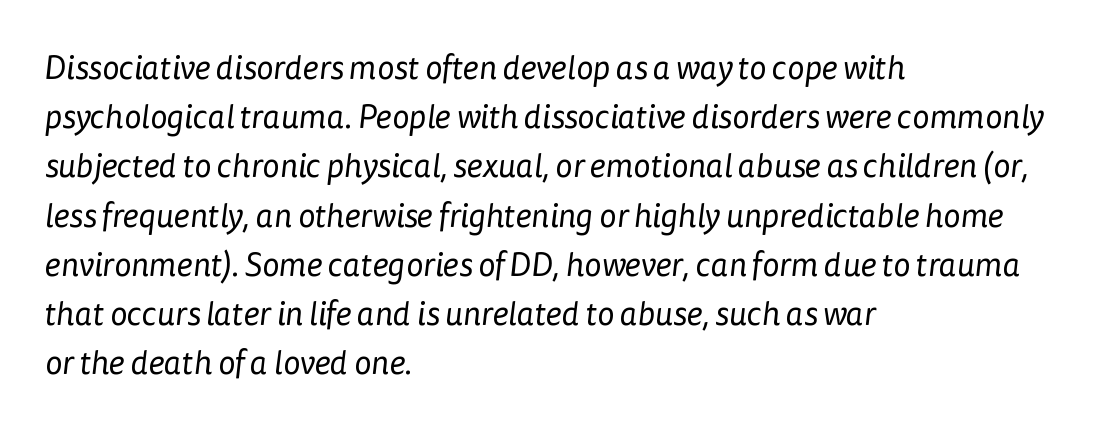
Q: Is the text bold? A: No.
Q: Is the typeface a serif or a sans-serif typeface? A: Sans-serif.
Q: Is the text underlined? A: No.
Q: How is the paragraph aligned? A: Left-aligned.
Q: Is the spacing between letters normal or unusually wide? A: Normal.
Q: Is the spacing between lines tight, normal or loose? A: Normal.
Q: Width (condensed, normal, or wide)? A: Normal.
Q: Stroke contrast? A: Low.
Q: x-height? A: Medium.
Q: Monospaced? A: No.
